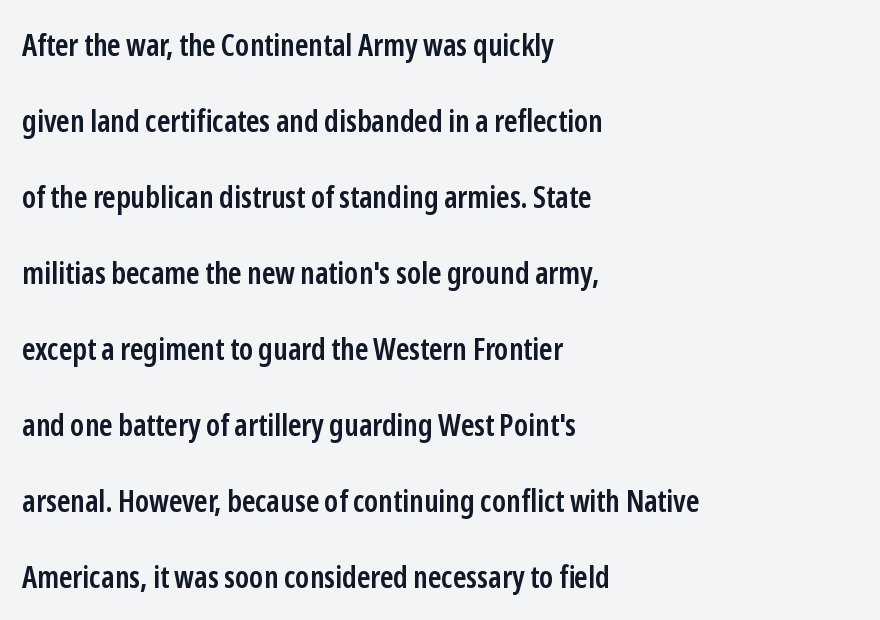
The font family rendered here belongs to the sans-serif group. In terms of leading, this rendering errs on the spacious side. Nope, not italic — everything's standing straight. Glance below the letters and you will spot only blank space. In terms of letterspacing, this is plain default setting.
